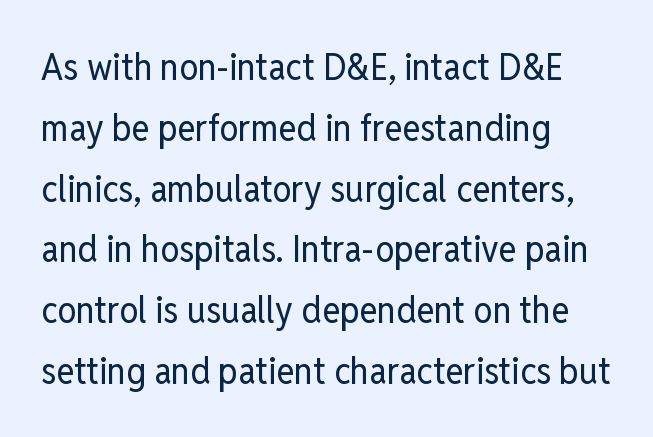
The image shows 38 px regular-weight, condensed sans-serif type, upright; set left-aligned, normal line spacing (1.6x), normal letter spacing, not underlined; low stroke contrast and a medium x-height.
